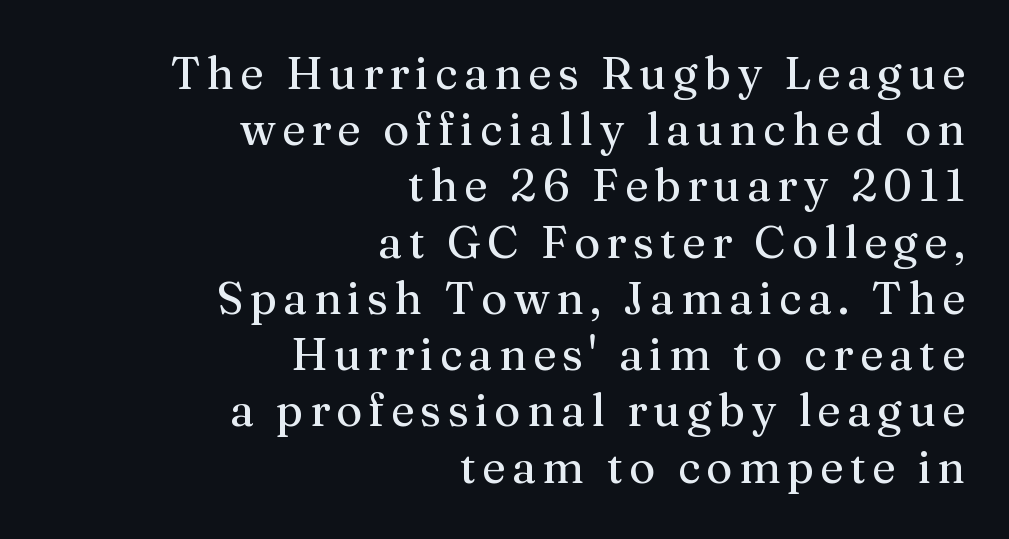
{"serif": "yes", "italic": "no", "bold": "no", "weight": "regular", "width": "normal", "stroke_contrast": "medium", "x_height": "medium", "monospaced": "no", "underline": "no", "align": "right", "line_spacing": "normal", "line_spacing_ratio": 1.25, "glyph_px": 45}
